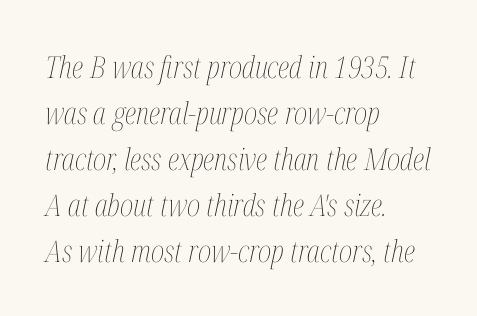
Is the type heavy? It reads as light-to-regular instead. The gaps between neighbouring characters are ordinary and unremarkable. Has an underline been added? It has not. Looks like regular typesetting: each glyph gets only the width it needs. The face used here has a pronounced slope to its letters.
